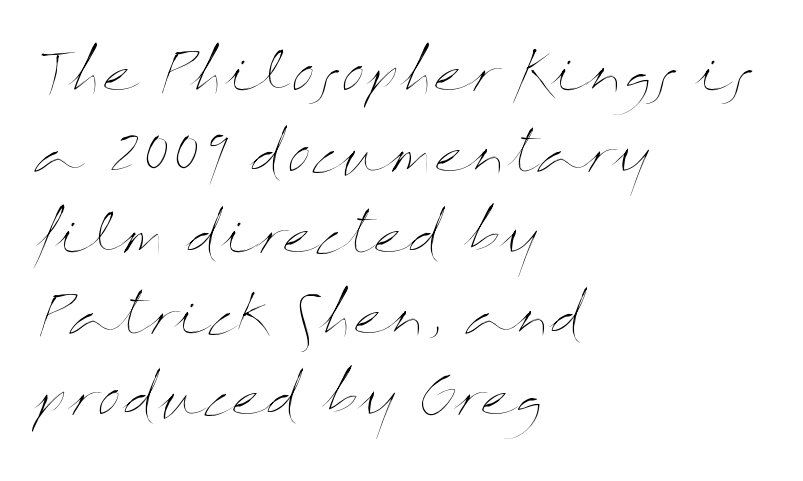
The lines in this sample share a left origin and differ only in where they stop. Letters rest on an invisible, unmarked baseline. Nothing unusual about the tracking: characters are spaced as the font intends.
